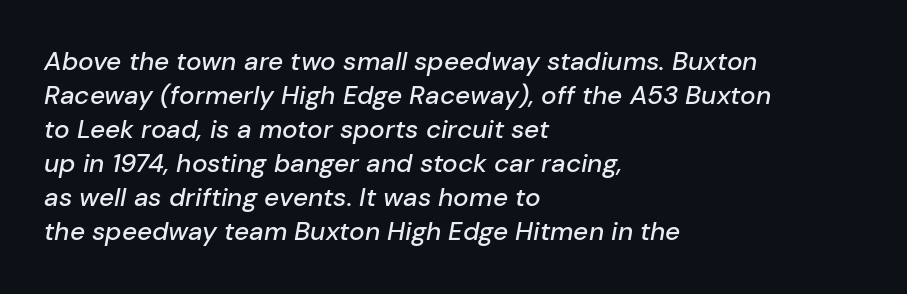
{"italic": "yes", "lean": "right", "slant_degrees": 10, "underline": "no", "align": "left", "line_spacing": "normal", "line_spacing_ratio": 1.31, "letter_spacing": "normal", "letter_spacing_em": 0.0, "glyph_px": 26}
